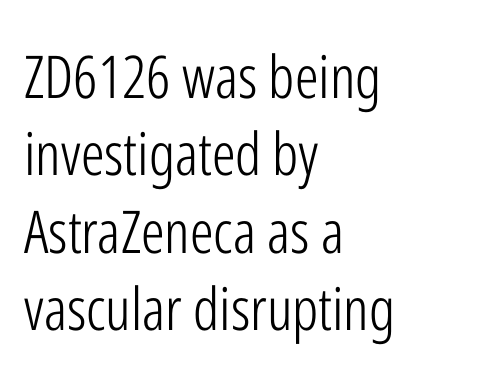
The image shows 59 px light, condensed sans-serif type, upright; set left-aligned, normal line spacing (1.31x), normal letter spacing, not underlined; low stroke contrast and a medium x-height.
